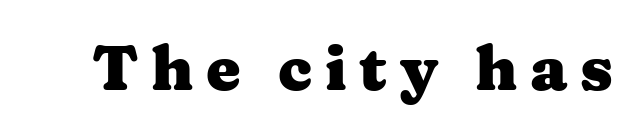
The passage shown is typed in a proportional face where columns would drift. The space beneath each line is pristine and unruled. What stands out about the letter spacing? Its width — letters are far apart. In terms of letterform style, serifs are clearly present. On the weight axis this lands at bold, roughly 700.
